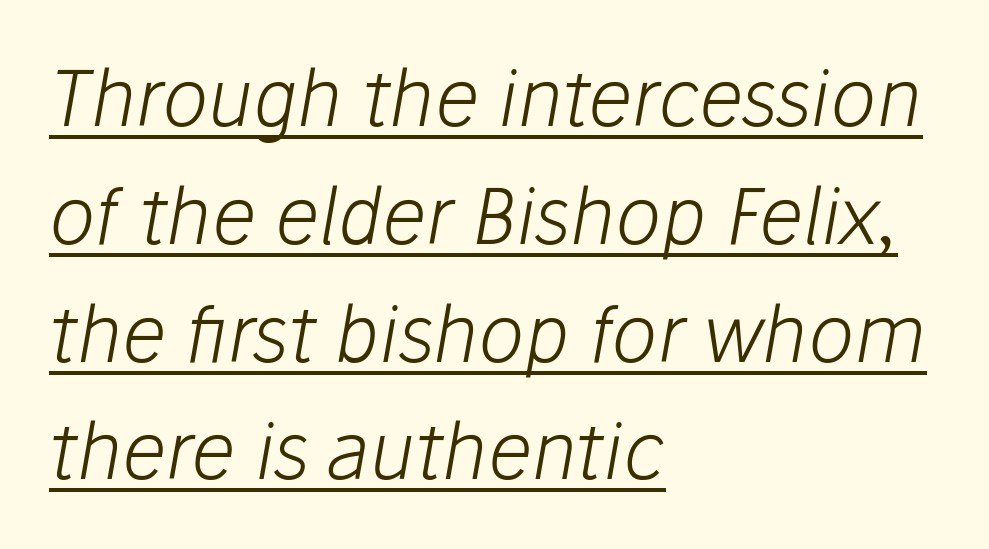
The paragraph has a hard left edge and a soft right edge. Underline: present. The passage shown is typed in a proportional face where columns would drift. Between one letter and the next there's only the usual sliver of space. If you measured baseline to baseline, you'd find a middling distance.
